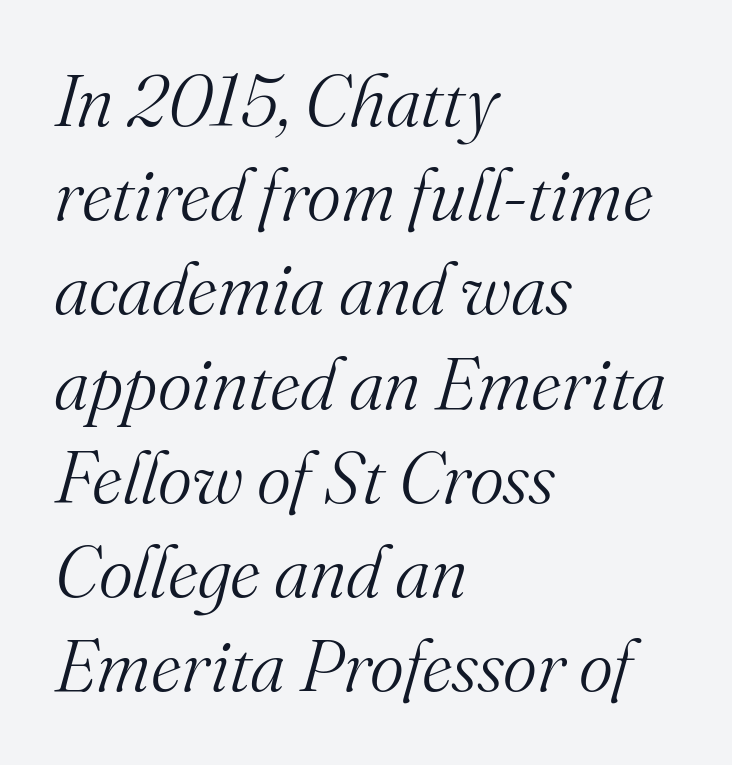
Q: Is the text bold? A: No.
Q: Is the text italic (slanted)? A: Yes, it leans right by about 16 degrees.
Q: Is the typeface a serif or a sans-serif typeface? A: Serif.
Q: Is the text underlined? A: No.
Q: How is the paragraph aligned? A: Left-aligned.
Q: Is the spacing between letters normal or unusually wide? A: Normal.
Q: Is the spacing between lines tight, normal or loose? A: Normal.
Q: Width (condensed, normal, or wide)? A: Normal.
Q: Stroke contrast? A: Medium.
Q: x-height? A: Small.
Q: Monospaced? A: No.
